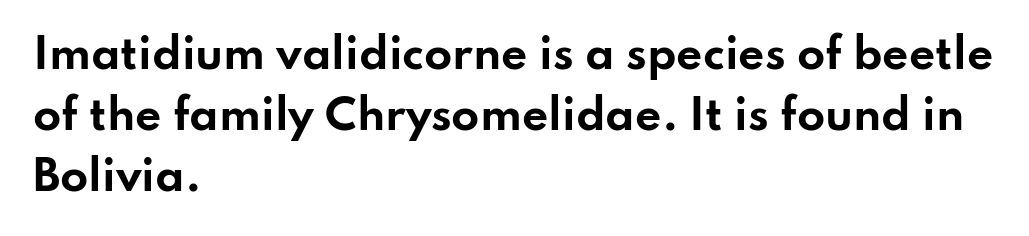
{"serif": "no", "italic": "no", "bold": "yes", "weight": "bold", "width": "wide", "stroke_contrast": "low", "x_height": "small", "monospaced": "no", "underline": "no", "align": "left", "line_spacing": "normal", "line_spacing_ratio": 1.49, "letter_spacing": "normal", "letter_spacing_em": 0.0, "glyph_px": 41}
